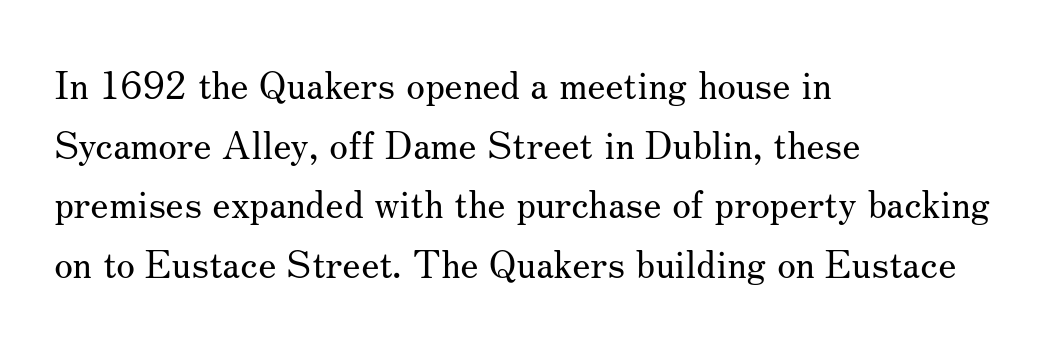
{"serif": "yes", "italic": "no", "bold": "no", "weight": "regular", "width": "normal", "stroke_contrast": "medium", "x_height": "small", "monospaced": "no", "underline": "no", "align": "left", "line_spacing": "normal", "line_spacing_ratio": 1.57, "letter_spacing": "normal", "letter_spacing_em": 0.0, "glyph_px": 38}
